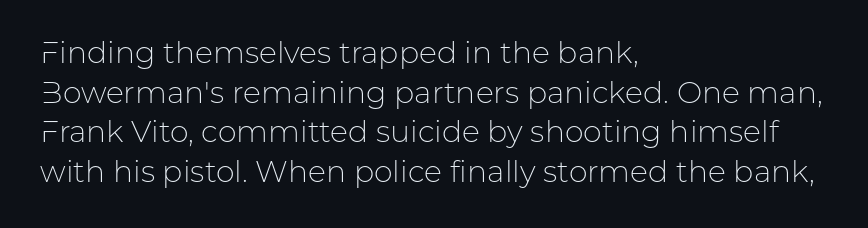
The image shows 30 px light sans-serif type, upright; set left-aligned, normal line spacing (1.32x), normal letter spacing, not underlined; low stroke contrast and a medium x-height.
